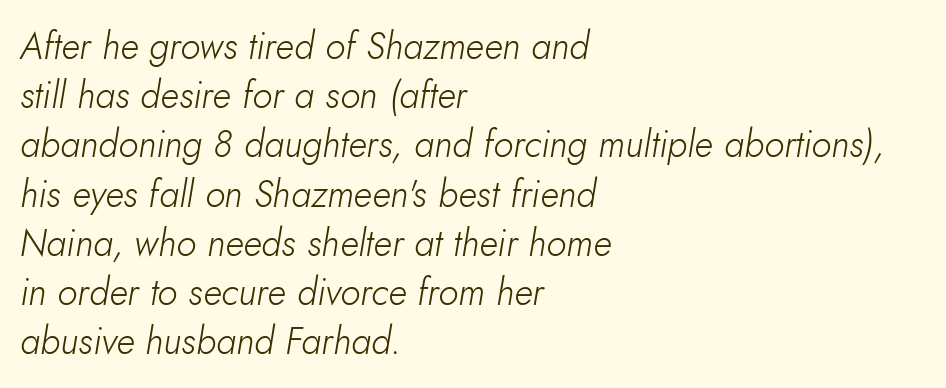
A light-to-regular cut is what we see here. When letters slant like this, we call the style italic. Normally led — the rows are evenly, conventionally spaced. Tracking here is standard; glyphs follow each other at the usual distance. Quick note: underline off.
